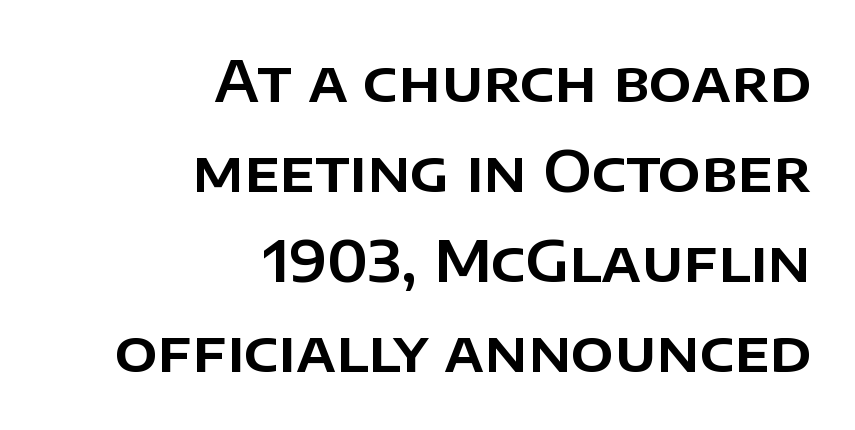
{"serif": "no", "italic": "no", "width": "normal", "stroke_contrast": "low", "x_height": "large", "monospaced": "no", "underline": "no", "align": "right", "line_spacing": "normal", "line_spacing_ratio": 1.61, "letter_spacing": "normal", "letter_spacing_em": 0.0, "glyph_px": 56}
